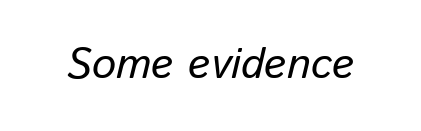
Each letter keeps its own natural width here, so spacing adapts to shape. The area under the type is left untouched. This sample uses an oblique cut, with every glyph tilted off the vertical. Stroke thickness stays within the range of a standard reading face or lighter. Here the glyphs are tracked normally, forming tight word shapes.
